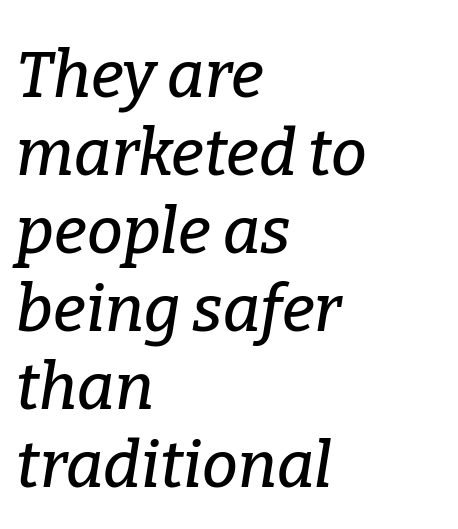
The words here are not underlined. The text carries the slant typical of an italic or oblique font. These lines are composed in type with serifs. Inter-character spacing is left at the font's built-in metrics. Here the designer chose a conventional face with non-uniform glyph widths.
